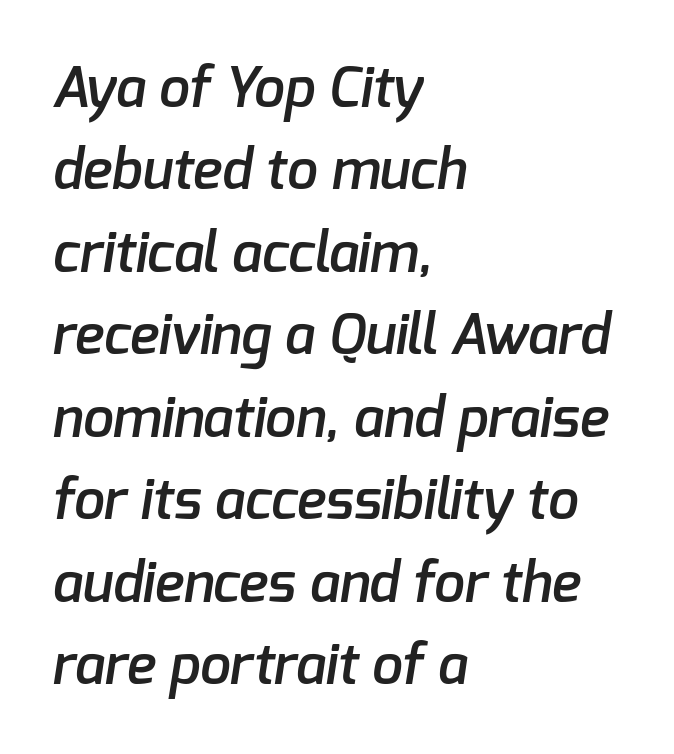
Q: Is the text bold? A: Semi-bold.
Q: Is the typeface a serif or a sans-serif typeface? A: Sans-serif.
Q: Is the text underlined? A: No.
Q: How is the paragraph aligned? A: Left-aligned.
Q: Is the spacing between letters normal or unusually wide? A: Normal.
Q: Is the spacing between lines tight, normal or loose? A: Normal.
Q: Width (condensed, normal, or wide)? A: Normal.
Q: Stroke contrast? A: Low.
Q: x-height? A: Medium.
Q: Monospaced? A: No.
